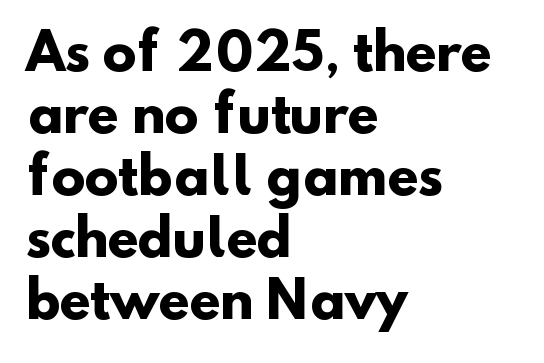
Notice how thick the strokes are: this is what a full bold looks like. These lines keep a tight, regular rhythm from letter to letter. The text block is weighted toward the left margin, trailing off unevenly rightward. The text was rendered using a sans face with plain stroke endings.
